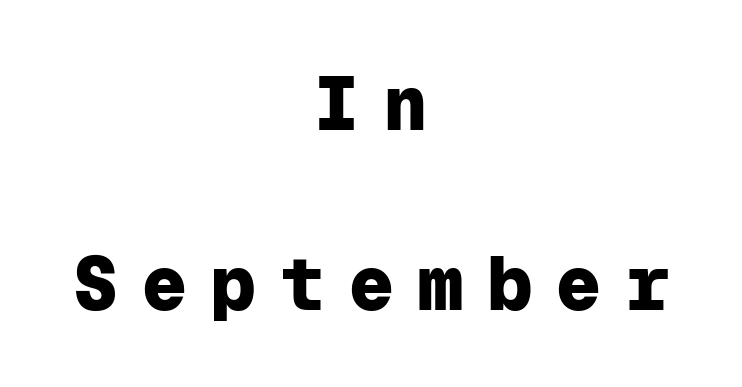
The image shows 75 px heavy sans-serif type, upright, monospaced; set centered, loose line spacing (2.4x), unusually wide letter spacing (+0.32 em), not underlined; low stroke contrast and a medium x-height.
